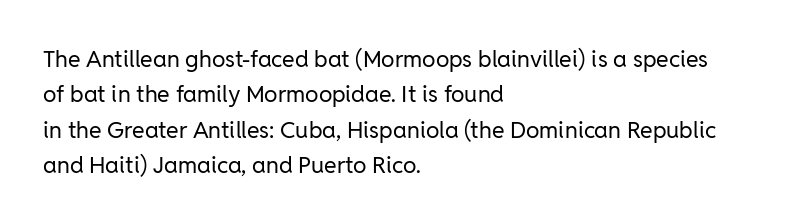
The image shows 23 px text type, upright; set left-aligned, normal line spacing (1.54x), normal letter spacing, not underlined.
